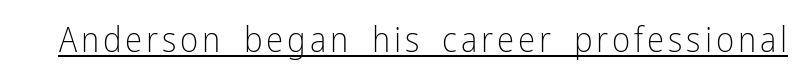
{"serif": "no", "italic": "no", "bold": "no", "weight": "light", "width": "condensed", "stroke_contrast": "low", "x_height": "medium", "monospaced": "no", "underline": "yes", "glyph_px": 35}
